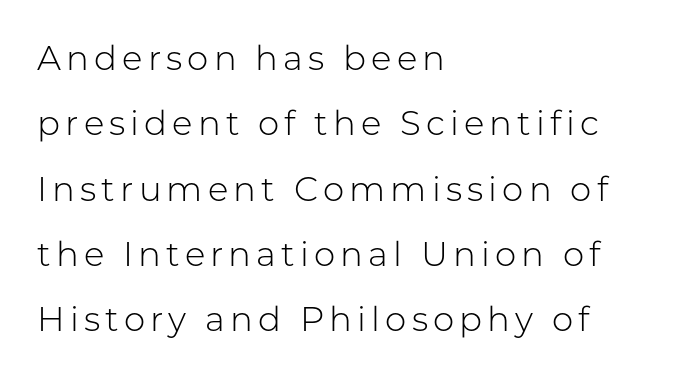
The paragraph shown leans on its left margin. The passage shown is not bold in any degree. Underlining? Definitely not there. This is roman type, the default non-slanted kind.
